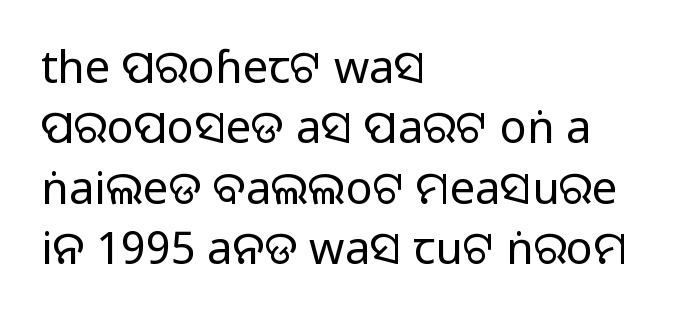
The image shows 45 px regular-weight sans-serif type, upright; set left-aligned, normal line spacing (1.34x), normal letter spacing, not underlined; low stroke contrast and a large x-height.
